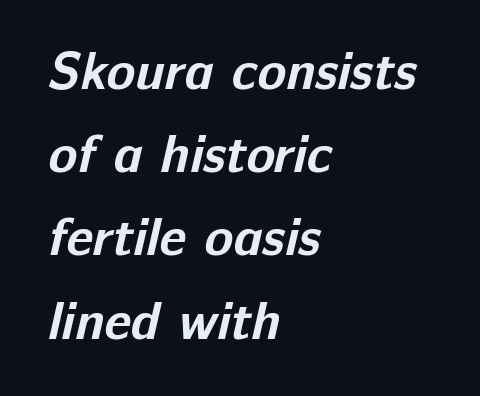
The image shows 53 px bold sans-serif type; set left-aligned, normal line spacing (1.57x), normal letter spacing, not underlined; low stroke contrast and a medium x-height.
